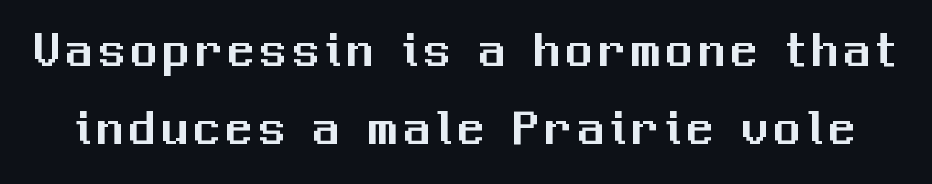
{"serif": "no", "italic": "no", "width": "normal", "stroke_contrast": "medium", "x_height": "medium", "monospaced": "no", "underline": "no", "line_spacing": "normal", "line_spacing_ratio": 1.47, "glyph_px": 53}
